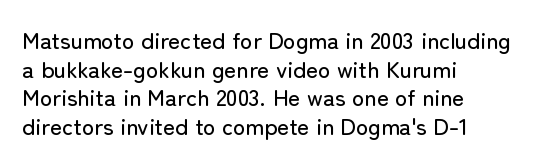
The image shows 23 px text type, upright; set left-aligned, normal line spacing (1.25x), normal letter spacing, not underlined.
